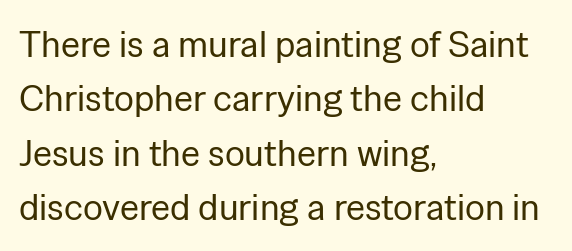
Q: Is the text bold? A: No.
Q: Is the text italic (slanted)? A: No, it is upright.
Q: Is the typeface a serif or a sans-serif typeface? A: Sans-serif.
Q: Is the text underlined? A: No.
Q: How is the paragraph aligned? A: Left-aligned.
Q: Is the spacing between letters normal or unusually wide? A: Normal.
Q: Is the spacing between lines tight, normal or loose? A: Normal.
Q: Width (condensed, normal, or wide)? A: Normal.
Q: Stroke contrast? A: Low.
Q: x-height? A: Medium.
Q: Monospaced? A: No.
